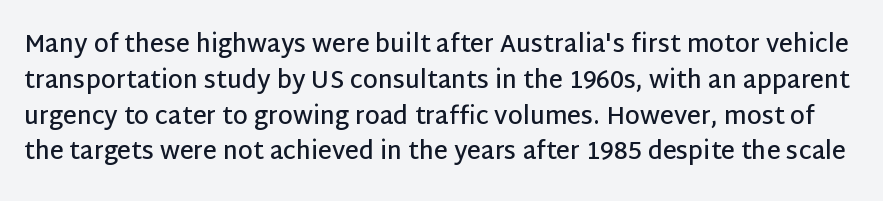
The image shows 24 px text type, upright; set normal line spacing (1.49x), normal letter spacing, not underlined.
